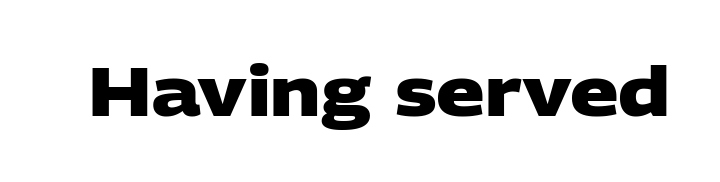
Q: Is the text bold? A: Yes.
Q: Is the typeface a serif or a sans-serif typeface? A: Sans-serif.
Q: Is the text underlined? A: No.
Q: Is the spacing between letters normal or unusually wide? A: Normal.
Q: Width (condensed, normal, or wide)? A: Wide.
Q: Stroke contrast? A: Low.
Q: x-height? A: Large.
Q: Monospaced? A: No.
